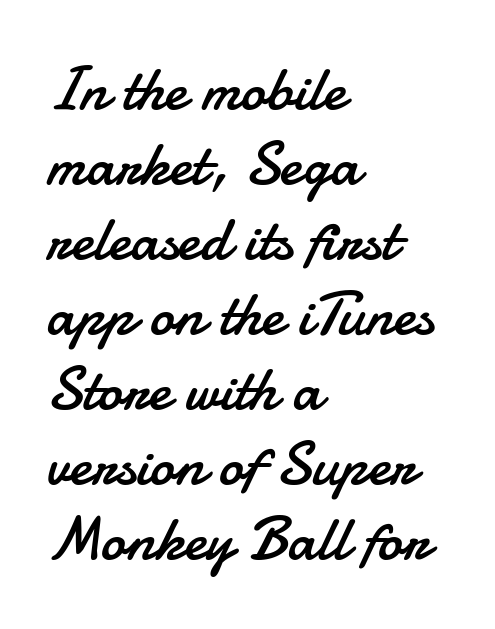
The image shows 62 px regular-weight sans-serif type; set left-aligned, line spacing 1.21x, normal letter spacing, not underlined; low stroke contrast and a small x-height.
